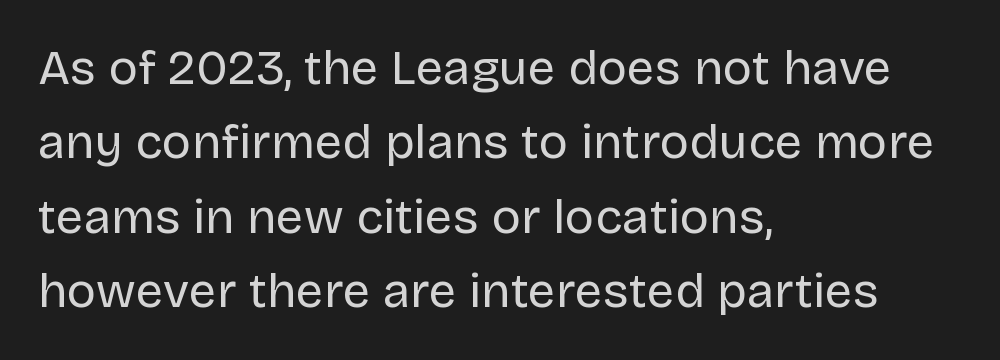
The image shows 49 px regular-weight sans-serif type, upright; set left-aligned, normal line spacing (1.52x), normal letter spacing, not underlined; low stroke contrast and a large x-height.
